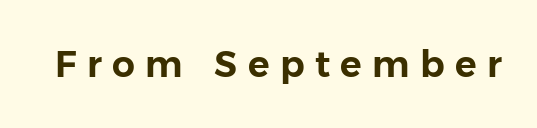
{"serif": "no", "italic": "no", "width": "normal", "stroke_contrast": "low", "x_height": "medium", "monospaced": "no", "underline": "no", "letter_spacing": "wide", "letter_spacing_em": 0.29, "glyph_px": 36}
